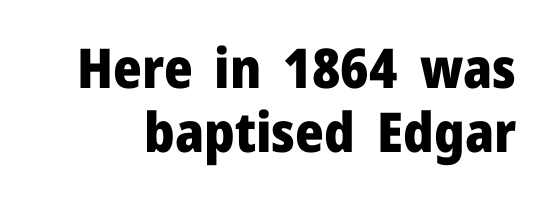
{"serif": "no", "italic": "no", "bold": "yes", "weight": "heavy", "width": "normal", "stroke_contrast": "low", "x_height": "medium", "monospaced": "no", "underline": "no", "line_spacing_ratio": 1.17, "letter_spacing": "normal", "letter_spacing_em": 0.0, "glyph_px": 55}
